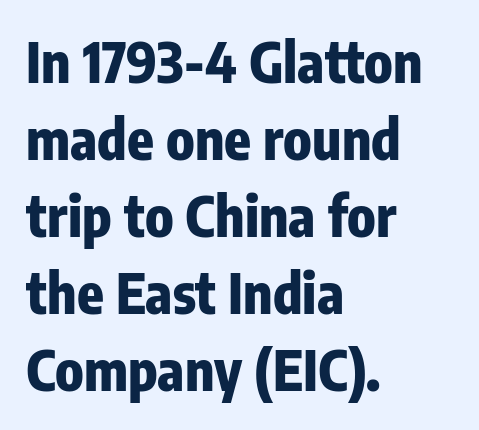
Q: Is the text bold? A: Yes.
Q: Is the text italic (slanted)? A: No, it is upright.
Q: Is the typeface a serif or a sans-serif typeface? A: Sans-serif.
Q: Is the text underlined? A: No.
Q: How is the paragraph aligned? A: Left-aligned.
Q: Is the spacing between letters normal or unusually wide? A: Normal.
Q: Is the spacing between lines tight, normal or loose? A: Normal.
Q: Width (condensed, normal, or wide)? A: Condensed.
Q: Stroke contrast? A: Low.
Q: x-height? A: Medium.
Q: Monospaced? A: No.
